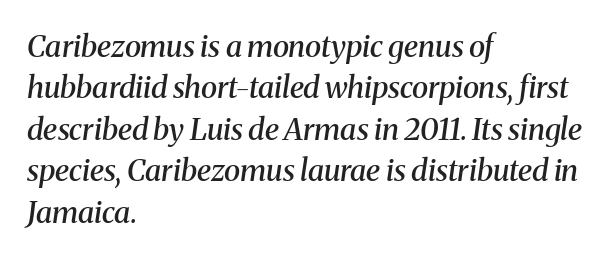
Proportional: the letters do not fall into vertical columns. This rendering features lettering with no underline. Normally led — the rows are evenly, conventionally spaced. Stems and bowls a touch heavier than normal — semibold. This sample uses an oblique cut, with every glyph tilted off the vertical. The compositor pushed each line to the left boundary.
